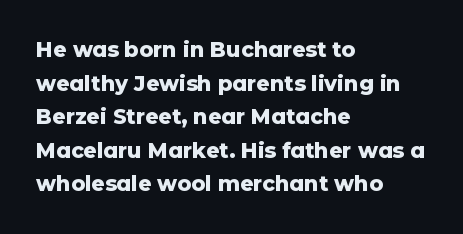
This sample uses plain, unmodified letter spacing. The lines are quadded left. If you measured baseline to baseline, you'd find a middling distance. A dark, heavy texture on the line: the type is bold. Unmarked baselines from the first word to the last.
